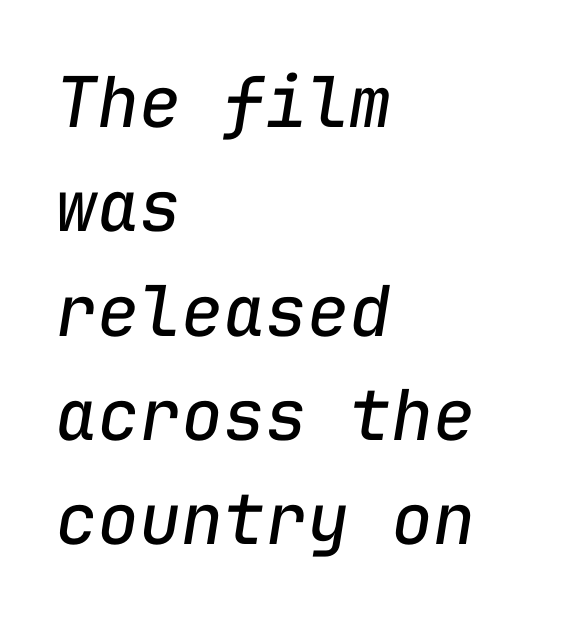
{"italic": "yes", "lean": "right", "slant_degrees": 9, "bold": "no", "weight": "regular", "width": "normal", "stroke_contrast": "low", "x_height": "medium", "monospaced": "yes", "underline": "no", "align": "left", "line_spacing": "normal", "line_spacing_ratio": 1.49, "letter_spacing": "normal", "letter_spacing_em": 0.0, "glyph_px": 70}
